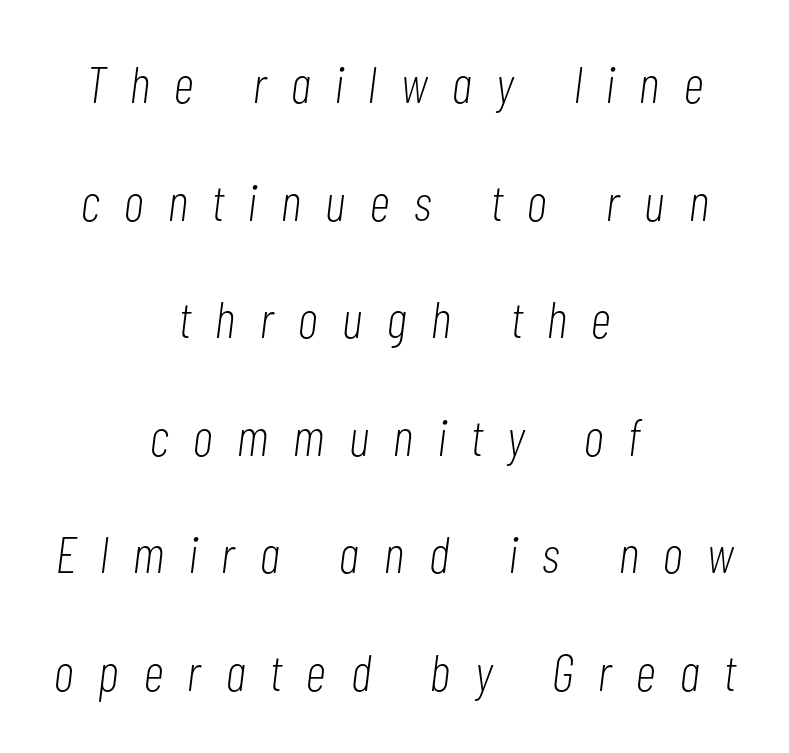
Q: Is the text bold? A: No.
Q: Is the text italic (slanted)? A: Yes, it leans right by about 7 degrees.
Q: Is the text underlined? A: No.
Q: How is the paragraph aligned? A: Centered.
Q: Is the spacing between letters normal or unusually wide? A: Unusually wide.
Q: Is the spacing between lines tight, normal or loose? A: Loose.
Q: Width (condensed, normal, or wide)? A: Condensed.
Q: Stroke contrast? A: Low.
Q: x-height? A: Medium.
Q: Monospaced? A: No.
